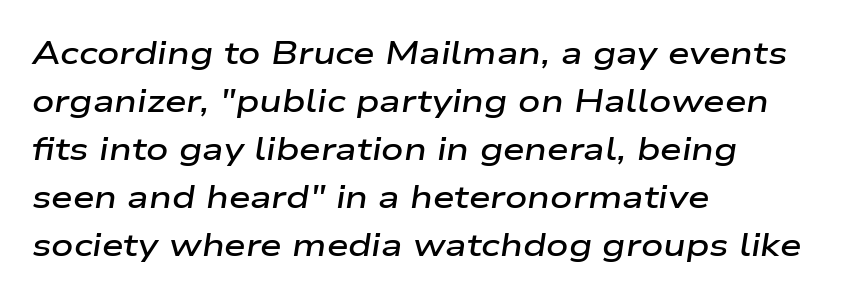
Q: Is the text bold? A: Semi-bold.
Q: Is the text italic (slanted)? A: Yes, it leans right by about 9 degrees.
Q: Is the text underlined? A: No.
Q: How is the paragraph aligned? A: Left-aligned.
Q: Is the spacing between letters normal or unusually wide? A: Normal.
Q: Is the spacing between lines tight, normal or loose? A: Normal.
Q: Width (condensed, normal, or wide)? A: Wide.
Q: Stroke contrast? A: Low.
Q: x-height? A: Medium.
Q: Monospaced? A: No.
